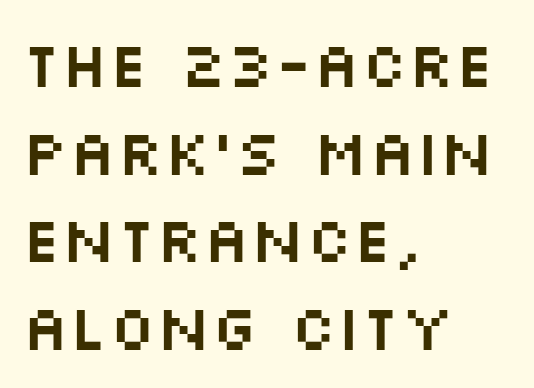
{"serif": "no", "italic": "no", "width": "wide", "stroke_contrast": "medium", "x_height": "large", "monospaced": "no", "underline": "no", "align": "left", "line_spacing": "normal", "line_spacing_ratio": 1.39, "letter_spacing": "normal", "letter_spacing_em": 0.0, "glyph_px": 63}
